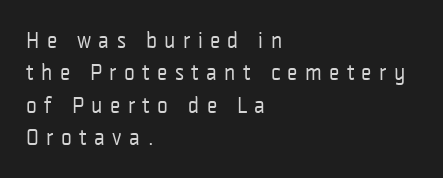
Regarding leading, the lines here are spaced in the standard way. The lettering stays uniformly vertical, giving the passage a roman look. Descender tails drop into unmarked territory. The typeface has the unassuming heft of standard copy or less. Between one letter and the next there's a generous, obvious gap.
